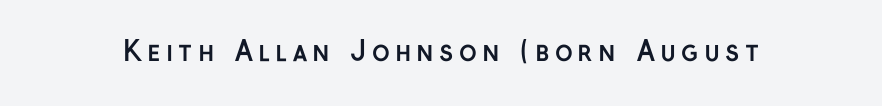
The lettering holds an erect, upright posture throughout. Check the space under the baseline: it is left empty. Does the weight exceed regular? Yes, all the way to bold.
